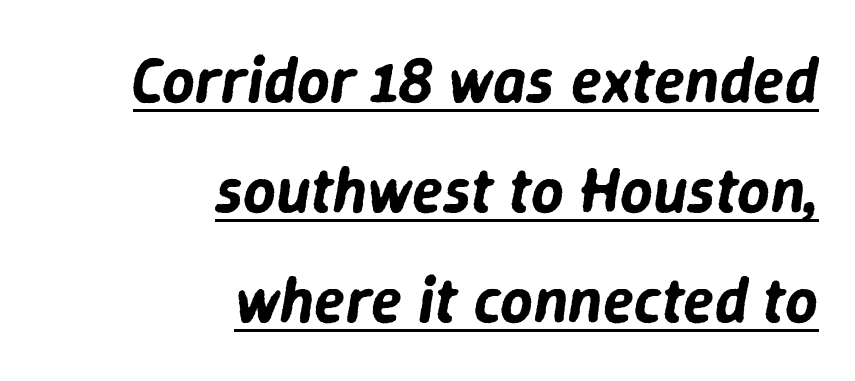
{"italic": "yes", "lean": "right", "slant_degrees": 9, "width": "normal", "stroke_contrast": "low", "x_height": "medium", "monospaced": "no", "underline": "yes", "align": "right", "line_spacing_ratio": 1.72, "letter_spacing": "normal", "letter_spacing_em": 0.0, "glyph_px": 64}
